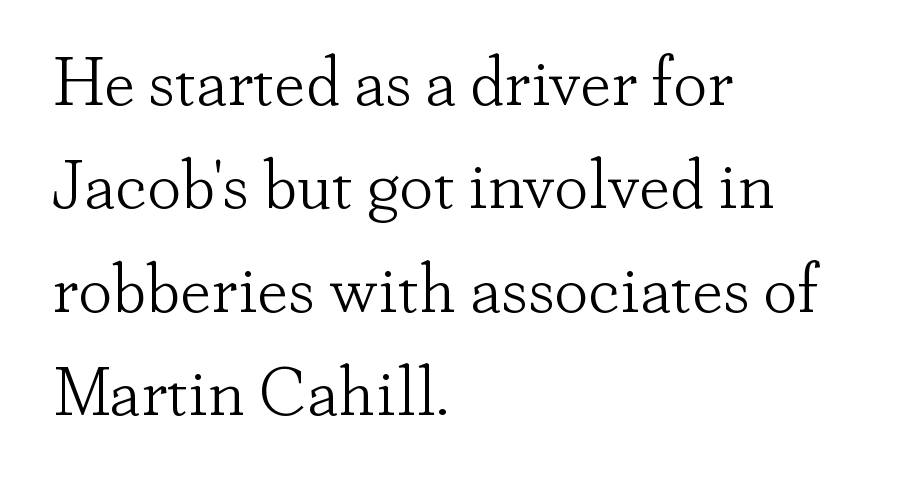
{"serif": "yes", "italic": "no", "bold": "no", "weight": "light", "width": "normal", "stroke_contrast": "low", "x_height": "small", "monospaced": "no", "underline": "no", "align": "left", "line_spacing": "normal", "line_spacing_ratio": 1.5, "letter_spacing": "normal", "letter_spacing_em": 0.0, "glyph_px": 69}
